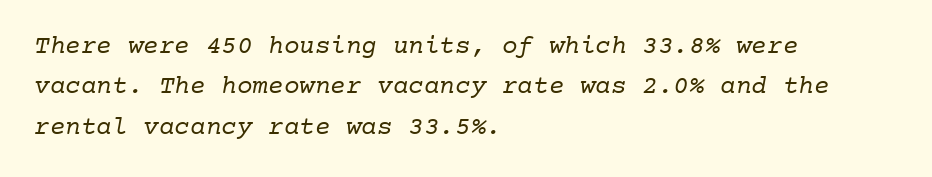
The image shows 26 px text type; set left-aligned, normal line spacing (1.55x), normal letter spacing, not underlined.
